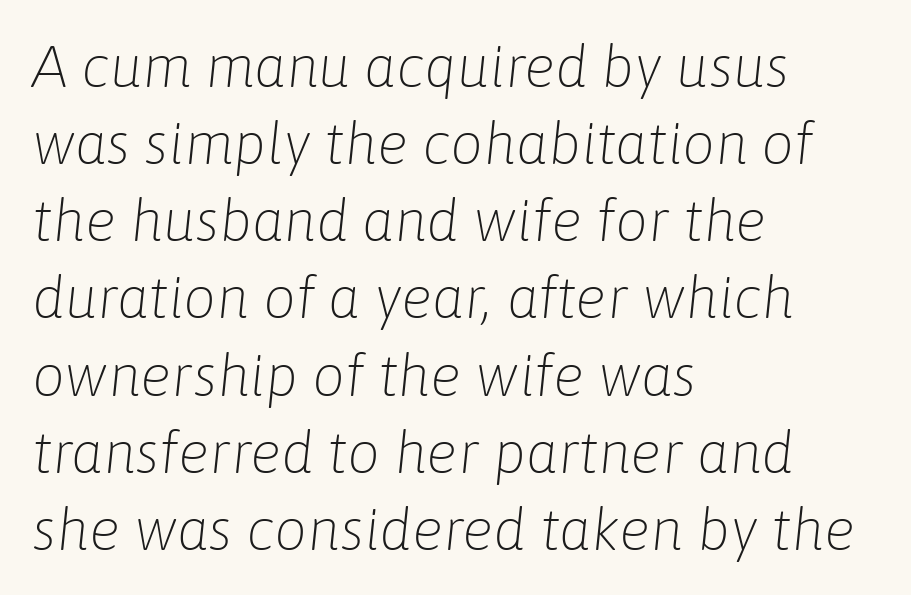
{"italic": "yes", "lean": "right", "slant_degrees": 6, "bold": "no", "weight": "light", "width": "normal", "stroke_contrast": "low", "x_height": "medium", "monospaced": "no", "underline": "no", "align": "left", "line_spacing": "normal", "line_spacing_ratio": 1.33, "letter_spacing": "normal", "letter_spacing_em": 0.0, "glyph_px": 58}
